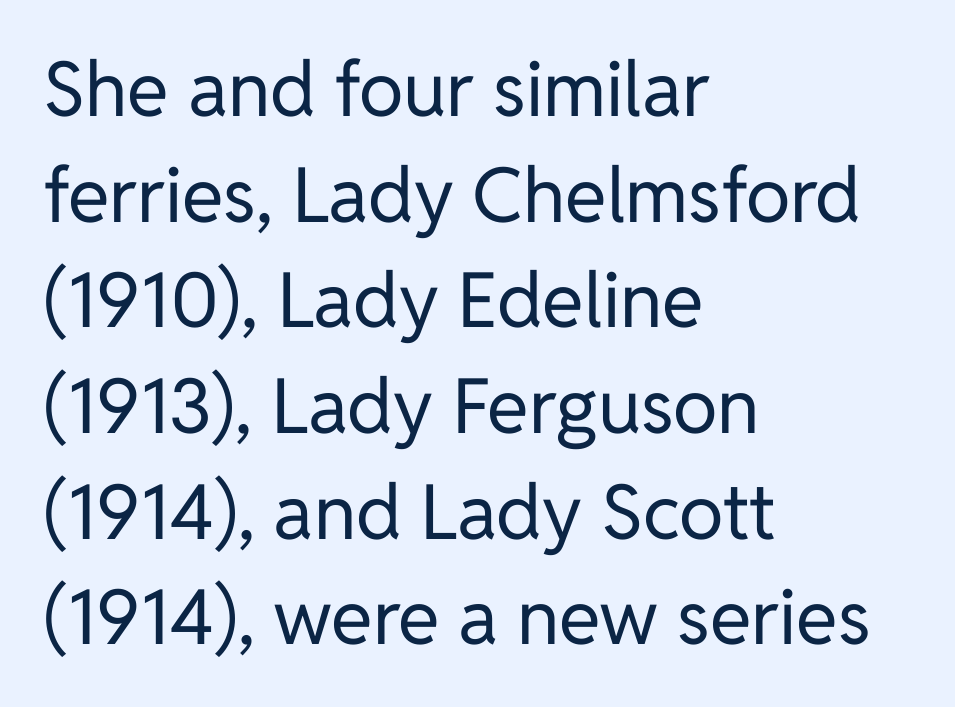
The image shows 76 px regular-weight sans-serif type, upright; set left-aligned, normal line spacing (1.39x), normal letter spacing, not underlined; low stroke contrast and a medium x-height.
